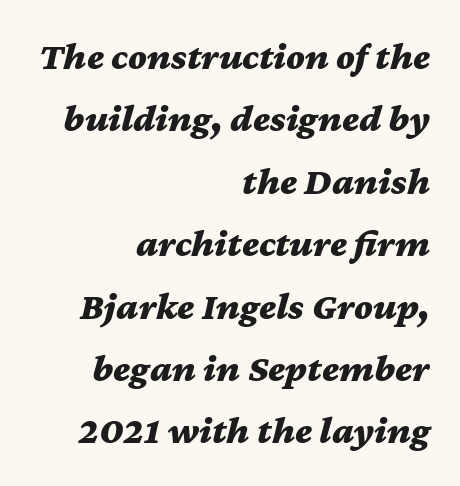
Descenders hang freely into open space. The rows are spaced the way most documents space them. The passage shown is typed in a proportional face where columns would drift. Spacing between characters is what you'd get straight out of the box.
